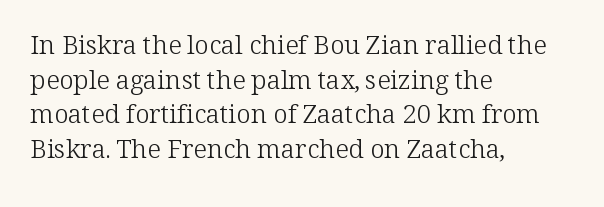
{"italic": "no", "bold": "no", "underline": "no", "align": "left", "line_spacing": "normal", "line_spacing_ratio": 1.33, "letter_spacing": "normal", "letter_spacing_em": 0.0, "glyph_px": 26}
